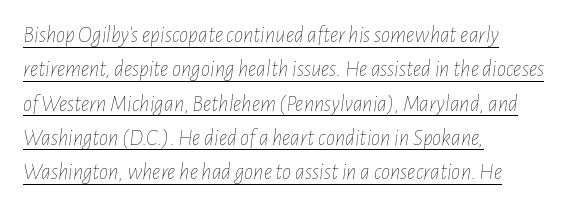
The image shows 23 px text type, italic (leaning right); set left-aligned, normal line spacing (1.49x), normal letter spacing, underlined.
